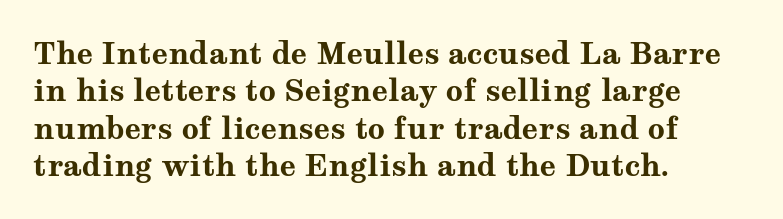
{"serif": "yes", "italic": "no", "bold": "yes", "weight": "bold", "width": "wide", "stroke_contrast": "medium", "x_height": "medium", "monospaced": "no", "underline": "no", "align": "left", "line_spacing": "normal", "line_spacing_ratio": 1.25, "letter_spacing": "normal", "letter_spacing_em": 0.0, "glyph_px": 30}
